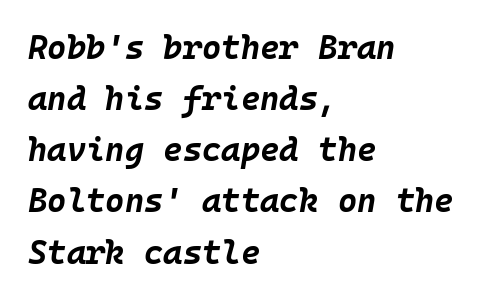
Q: Is the text bold? A: Yes.
Q: Is the text italic (slanted)? A: Yes, it leans right by about 10 degrees.
Q: Is the text underlined? A: No.
Q: How is the paragraph aligned? A: Left-aligned.
Q: Is the spacing between letters normal or unusually wide? A: Normal.
Q: Is the spacing between lines tight, normal or loose? A: Normal.
Q: Width (condensed, normal, or wide)? A: Normal.
Q: Stroke contrast? A: Low.
Q: x-height? A: Large.
Q: Monospaced? A: Yes.
